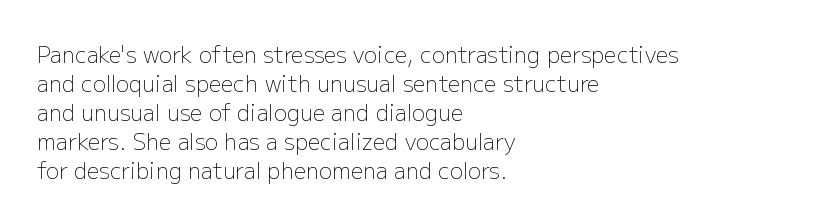
Tall strokes in this sample are plumb rather than angled. The passage shown has conventional tracking throughout. Every row of glyphs begins at an identical x-position on the left. A normal amount of white space separates one row of letters from the next. Type without underlining.
